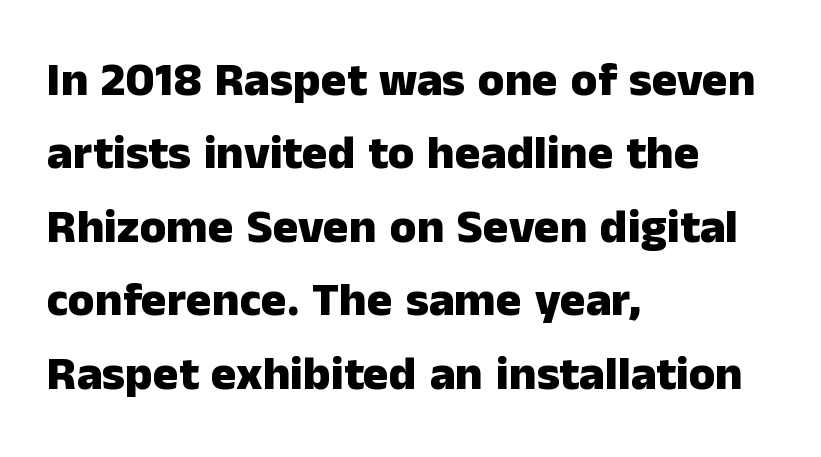
The image shows 48 px heavy sans-serif type, upright; set left-aligned, normal line spacing (1.53x), normal letter spacing, not underlined; low stroke contrast and a medium x-height.
